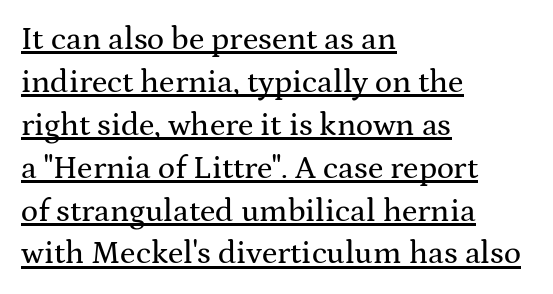
Q: Is the text italic (slanted)? A: No, it is upright.
Q: Is the typeface a serif or a sans-serif typeface? A: Serif.
Q: Is the text underlined? A: Yes.
Q: How is the paragraph aligned? A: Left-aligned.
Q: Is the spacing between letters normal or unusually wide? A: Normal.
Q: Is the spacing between lines tight, normal or loose? A: Normal.
Q: Width (condensed, normal, or wide)? A: Wide.
Q: Stroke contrast? A: Medium.
Q: x-height? A: Medium.
Q: Monospaced? A: No.
